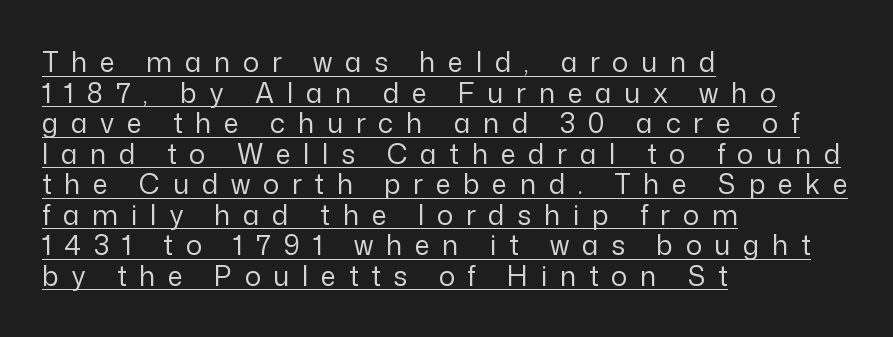
{"italic": "no", "bold": "no", "underline": "yes", "align": "left", "line_spacing": "tight", "line_spacing_ratio": 1.13, "letter_spacing": "wide", "letter_spacing_em": 0.47, "glyph_px": 27}
